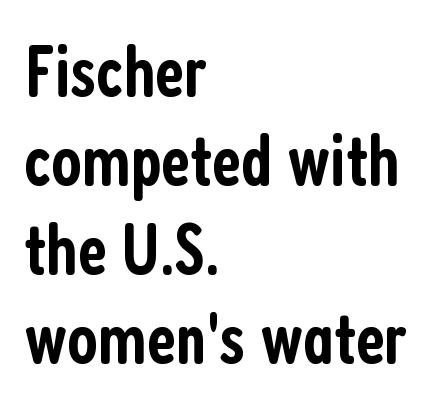
{"serif": "no", "italic": "no", "bold": "semi", "weight": "semibold", "width": "condensed", "stroke_contrast": "low", "x_height": "medium", "monospaced": "no", "underline": "no", "align": "left", "line_spacing_ratio": 1.22, "letter_spacing": "normal", "letter_spacing_em": 0.0, "glyph_px": 73}
